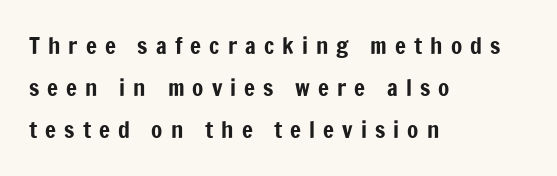
Q: Is the text italic (slanted)? A: No, it is upright.
Q: Is the text underlined? A: No.
Q: How is the paragraph aligned? A: Left-aligned.
Q: Is the spacing between letters normal or unusually wide? A: Unusually wide.
